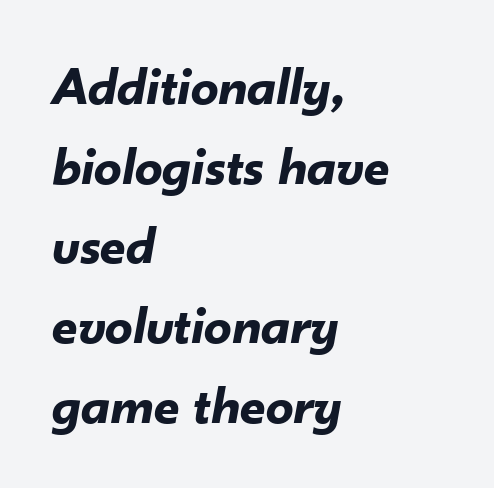
The image shows 55 px bold type, italic (leaning right); set left-aligned, normal line spacing (1.45x), normal letter spacing, not underlined; low stroke contrast and a small x-height.
